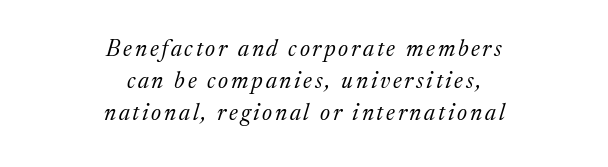
{"italic": "yes", "lean": "right", "slant_degrees": 17, "bold": "no", "underline": "no", "align": "center", "line_spacing": "normal", "line_spacing_ratio": 1.4, "glyph_px": 23}
